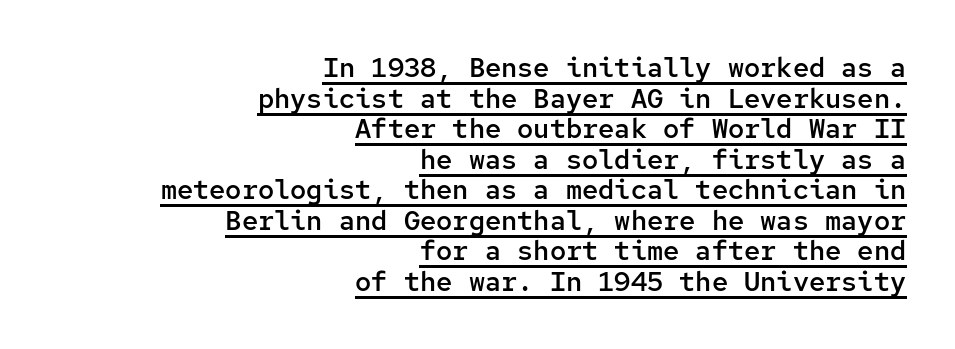
In designer terms, the underline attribute is active on this setting. These words are printed semibold, heavier than regular yet not bold. If you drew a line through each stem, it would be perfectly vertical. No extra tracking has been applied to these lines.
